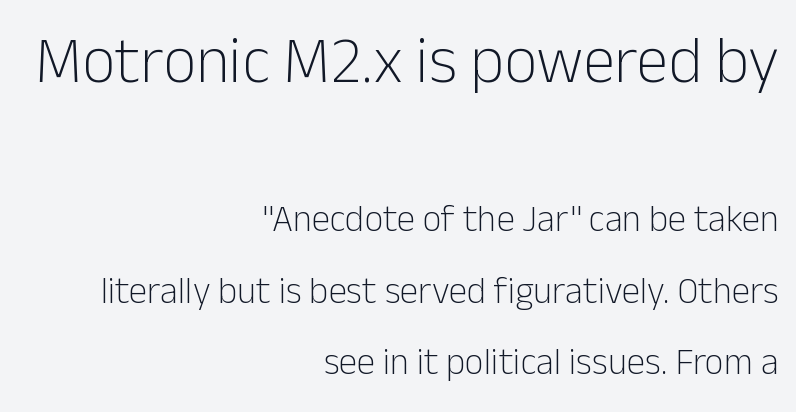
Plain, unruled lines of type. The lines are quadded right. Characters follow at the spacing the type designer built in. Proportional: the letters do not fall into vertical columns. This sample uses an upright cut, with every glyph sitting square on the baseline. Note: larger setting up top, smaller setting below.
